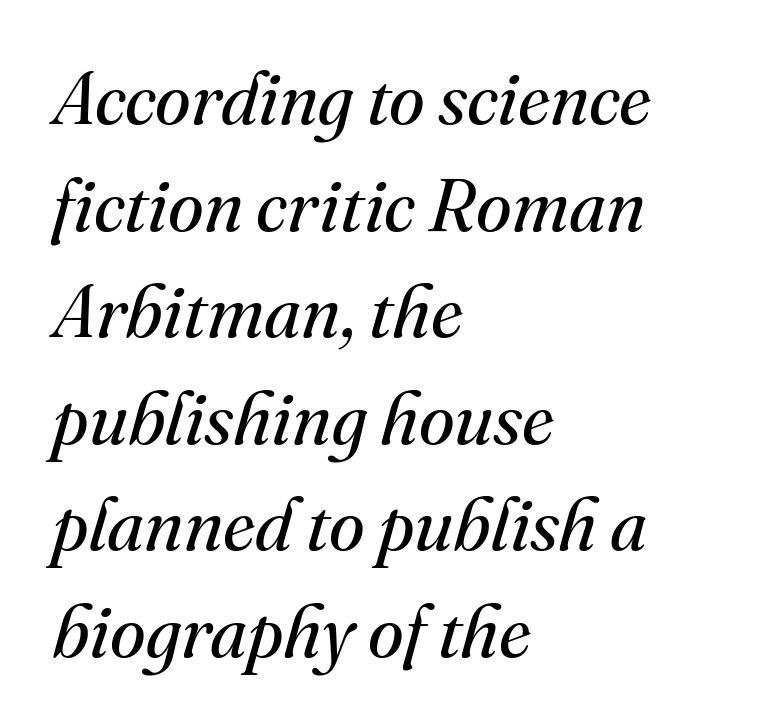
The image shows 73 px regular-weight serif type, italic (leaning right); set left-aligned, normal line spacing (1.46x), normal letter spacing, not underlined; medium stroke contrast and a small x-height.
